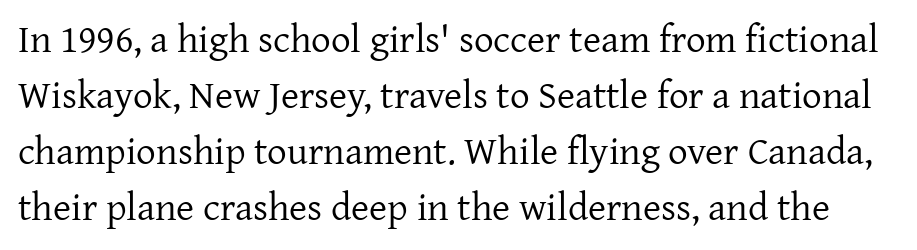
The image shows 39 px regular-weight serif type, upright; set normal line spacing (1.44x), normal letter spacing, not underlined; low stroke contrast and a medium x-height.
